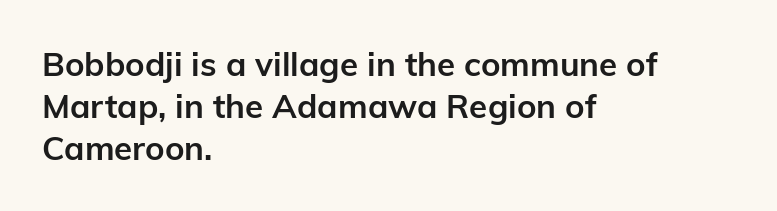
The image shows 33 px semibold sans-serif type, upright; set left-aligned, normal line spacing (1.27x), normal letter spacing, not underlined; low stroke contrast and a medium x-height.
